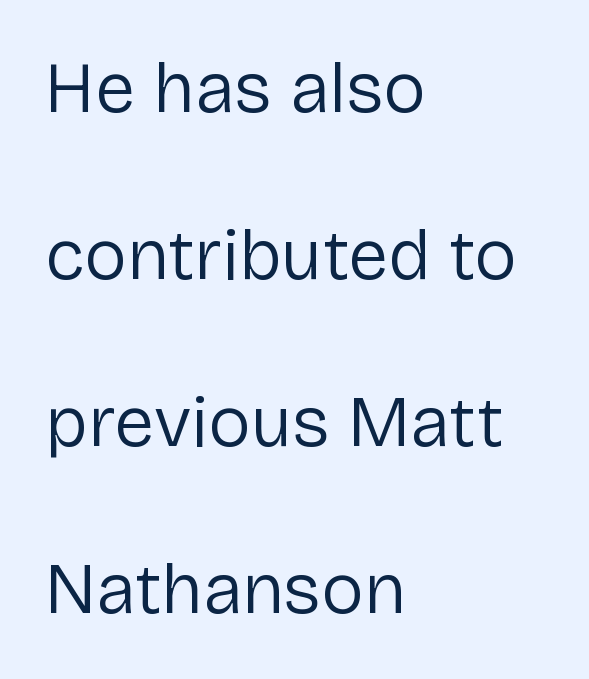
{"serif": "no", "italic": "no", "bold": "no", "weight": "regular", "width": "normal", "stroke_contrast": "low", "x_height": "medium", "monospaced": "no", "underline": "no", "align": "left", "line_spacing": "loose", "line_spacing_ratio": 2.32, "letter_spacing": "normal", "letter_spacing_em": 0.0, "glyph_px": 72}
